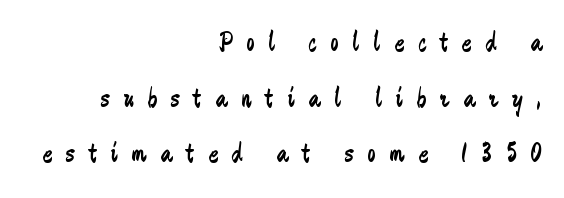
Q: Is the text bold? A: No.
Q: Is the text italic (slanted)? A: Yes.
Q: Is the typeface a serif or a sans-serif typeface? A: Sans-serif.
Q: Is the text underlined? A: No.
Q: How is the paragraph aligned? A: Right-aligned.
Q: Is the spacing between letters normal or unusually wide? A: Unusually wide.
Q: Is the spacing between lines tight, normal or loose? A: Loose.
Q: Width (condensed, normal, or wide)? A: Condensed.
Q: Stroke contrast? A: Low.
Q: x-height? A: Small.
Q: Monospaced? A: No.
